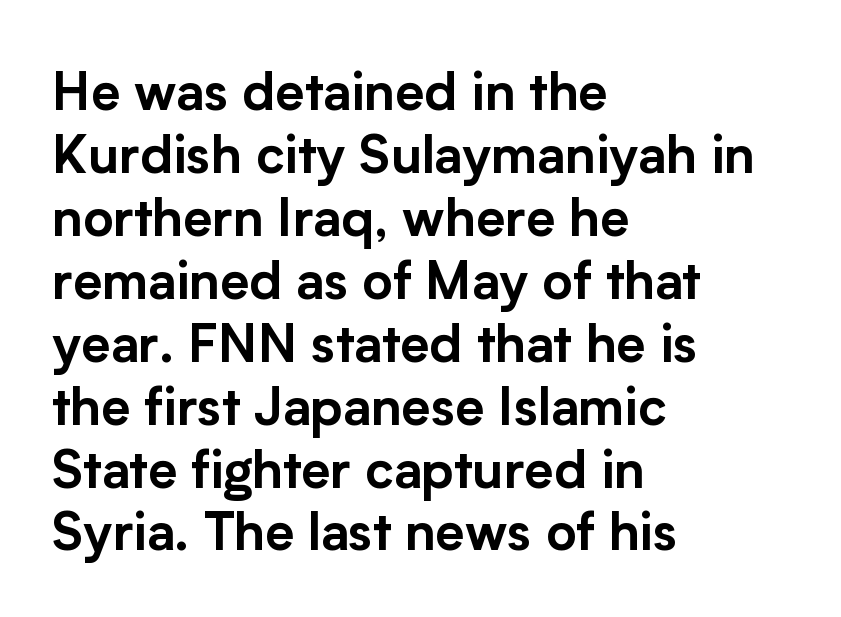
Here the designer chose a conventional face with non-uniform glyph widths. The designer went with a sans here, leaving each stem footless. Unmarked baselines from the first word to the last. Leftover space on each line is placed entirely after the last word.
